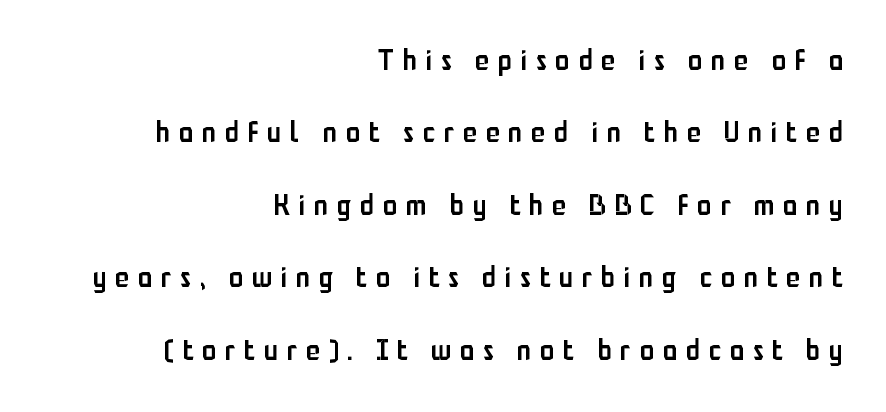
The image shows 29 px semibold, condensed sans-serif type, upright; set right-aligned, loose line spacing (2.5x), unusually wide letter spacing (+0.3 em), not underlined; low stroke contrast and a medium x-height.
